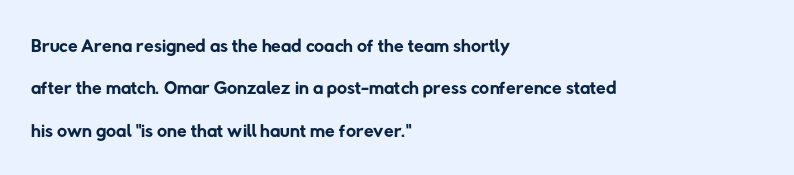
{"serif": "no", "bold": "no", "weight": "regular", "width": "normal", "stroke_contrast": "low", "x_height": "medium", "monospaced": "no", "underline": "no", "align": "left", "line_spacing": "normal", "line_spacing_ratio": 1.51, "letter_spacing": "normal", "letter_spacing_em": 0.0, "glyph_px": 28}
